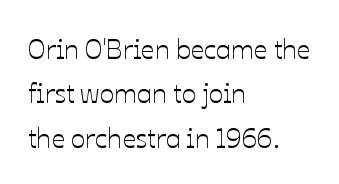
Q: Is the text italic (slanted)? A: No, it is upright.
Q: Is the text underlined? A: No.
Q: How is the paragraph aligned? A: Left-aligned.
Q: Is the spacing between letters normal or unusually wide? A: Normal.
Q: Is the spacing between lines tight, normal or loose? A: Normal.
